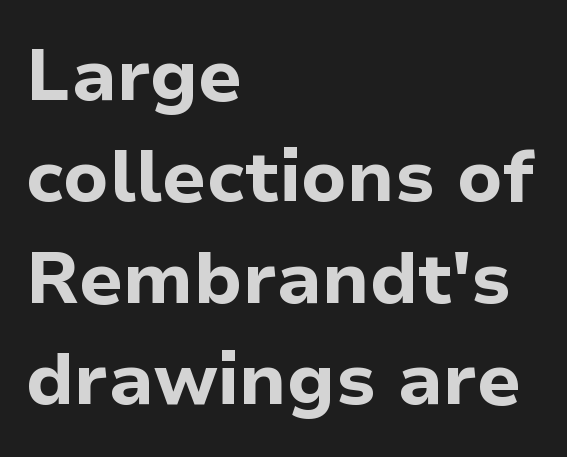
The image shows 73 px bold sans-serif type, upright; set left-aligned, normal line spacing (1.39x), normal letter spacing, not underlined; low stroke contrast and a medium x-height.
